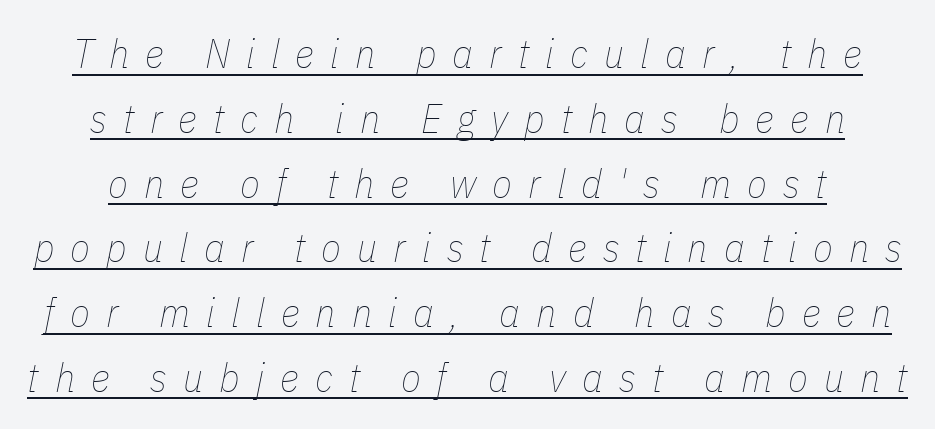
The image shows 41 px thin, condensed type, italic (leaning right); set normal line spacing (1.58x), unusually wide letter spacing (+0.39 em), underlined; low stroke contrast and a medium x-height.
